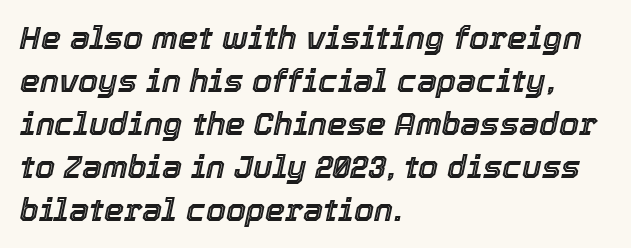
The image shows 32 px text type, italic (leaning right); set left-aligned, normal line spacing (1.34x), normal letter spacing, not underlined; a medium x-height.
